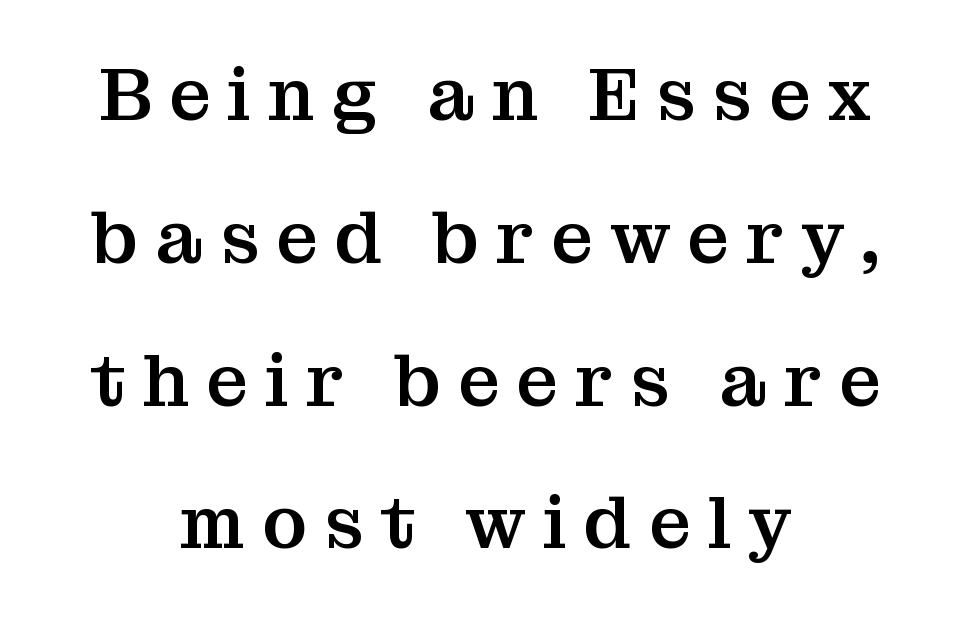
The image shows 74 px serif type, upright; set centered, loose line spacing (1.93x), unusually wide letter spacing (+0.23 em), not underlined; medium stroke contrast and a medium x-height.
